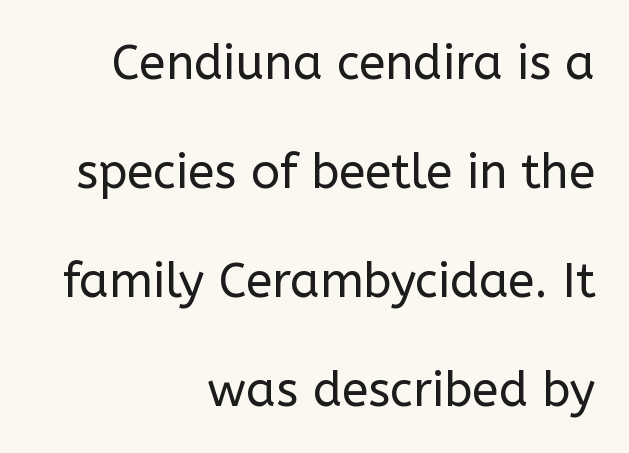
Q: Is the text bold? A: No.
Q: Is the text italic (slanted)? A: No, it is upright.
Q: Is the typeface a serif or a sans-serif typeface? A: Sans-serif.
Q: Is the text underlined? A: No.
Q: How is the paragraph aligned? A: Right-aligned.
Q: Is the spacing between letters normal or unusually wide? A: Normal.
Q: Is the spacing between lines tight, normal or loose? A: Loose.
Q: Width (condensed, normal, or wide)? A: Normal.
Q: Stroke contrast? A: Low.
Q: x-height? A: Medium.
Q: Monospaced? A: No.
